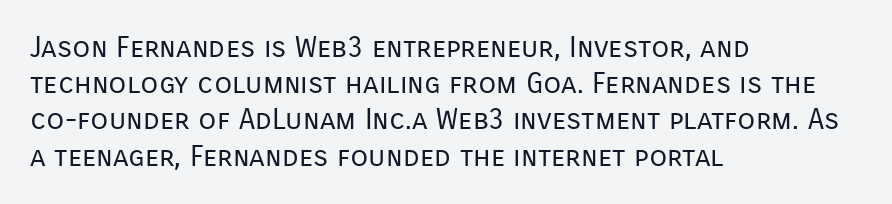
{"serif": "no", "italic": "no", "bold": "no", "weight": "regular", "width": "normal", "stroke_contrast": "low", "x_height": "medium", "monospaced": "no", "underline": "no", "align": "left", "line_spacing": "normal", "line_spacing_ratio": 1.25, "letter_spacing": "normal", "letter_spacing_em": 0.0, "glyph_px": 29}
